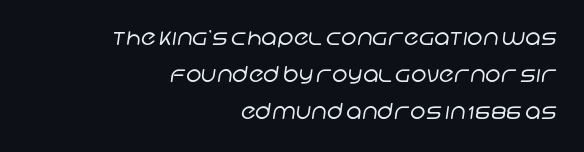
The image shows 22 px text type; set right-aligned, normal line spacing (1.69x), normal letter spacing, not underlined.
